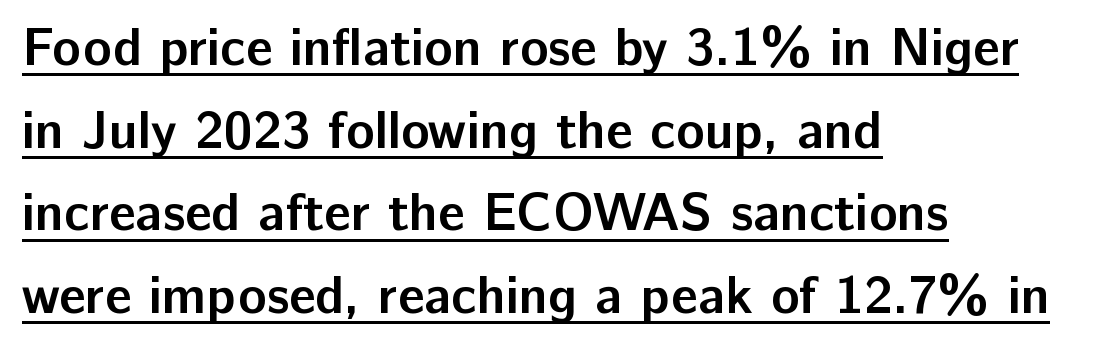
It's the straight-up-and-down kind of type. Reading down the block, your eye returns to a fixed left position each line. Compared with undecorated copy, this sample adds a rule below the words. Vertically, the passage feels balanced, rows spaced as you'd expect.
